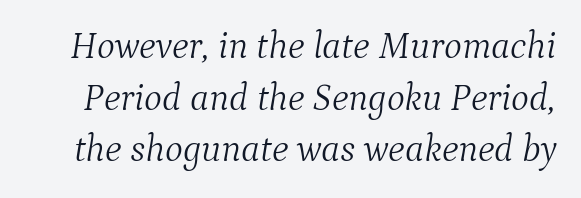
Yep, that's italic — everything's leaning. Characters follow at the spacing the type designer built in. Spacing verdict: proportional, widths tailored to each character. You can tell from the footed stems that serif type was used. This sample keeps an unexceptional amount of space between lines. The strokes are not fattened; the text isn't bold.
